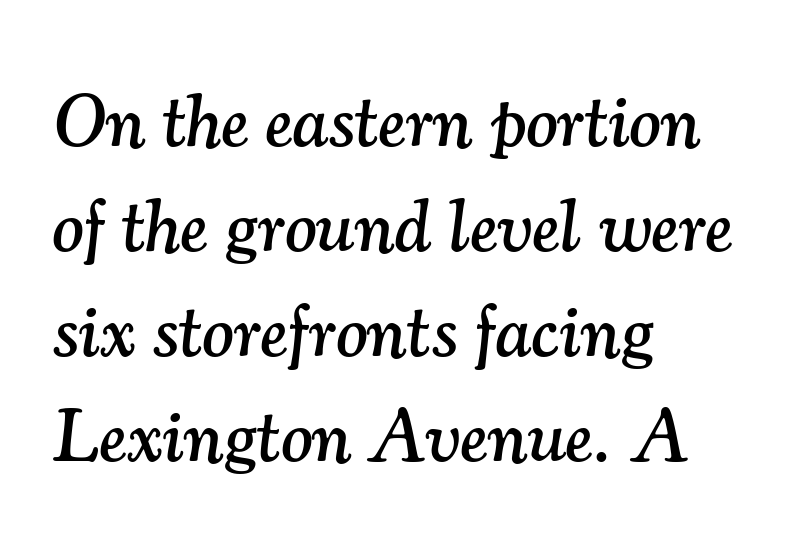
The image shows 75 px serif type, italic (leaning right); set left-aligned, normal line spacing (1.4x), normal letter spacing, not underlined; medium stroke contrast and a small x-height.
